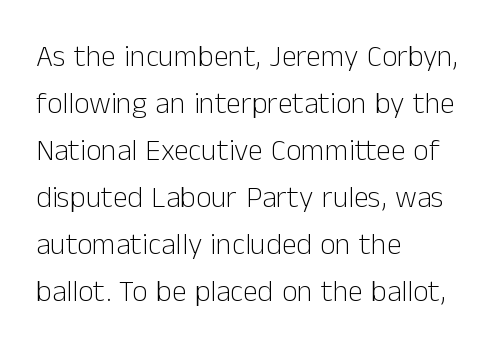
Q: Is the text bold? A: No.
Q: Is the text italic (slanted)? A: No, it is upright.
Q: Is the typeface a serif or a sans-serif typeface? A: Sans-serif.
Q: Is the text underlined? A: No.
Q: How is the paragraph aligned? A: Left-aligned.
Q: Is the spacing between letters normal or unusually wide? A: Normal.
Q: Is the spacing between lines tight, normal or loose? A: Normal.
Q: Width (condensed, normal, or wide)? A: Normal.
Q: Stroke contrast? A: Low.
Q: x-height? A: Medium.
Q: Monospaced? A: No.
